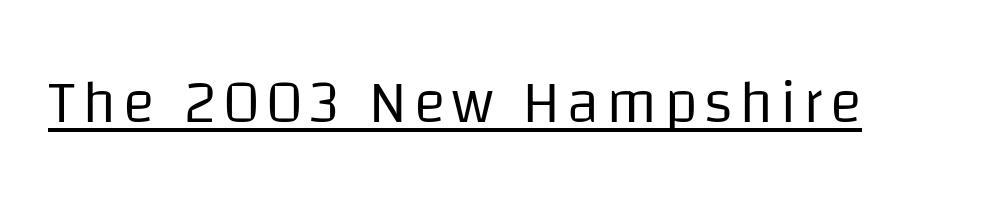
The rendered words wear a rule along their underside. This is sans-serif lettering, the kind often seen on screens and signage. Proportional: the letters do not fall into vertical columns. No extra ink here — the face is not bold. The axis of the letterforms is exactly vertical.
